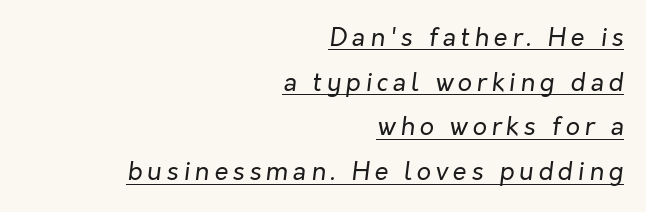
The image shows 25 px text type, italic (leaning right); set right-aligned, line spacing 1.79x, underlined.
